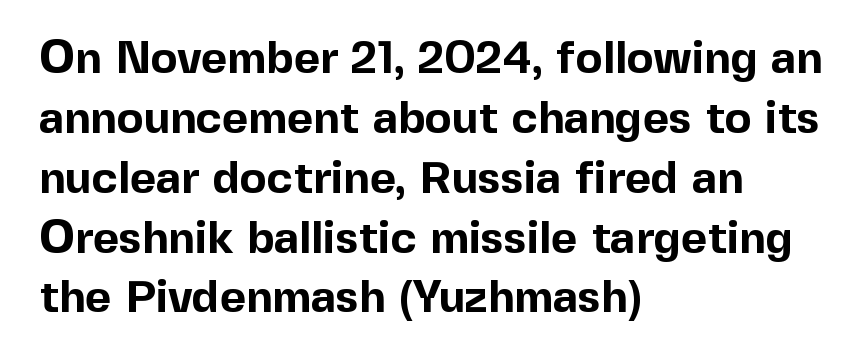
{"serif": "no", "italic": "no", "bold": "yes", "weight": "bold", "width": "normal", "x_height": "medium", "monospaced": "no", "underline": "no", "align": "left", "line_spacing": "normal", "line_spacing_ratio": 1.33, "letter_spacing": "normal", "letter_spacing_em": 0.0, "glyph_px": 45}
